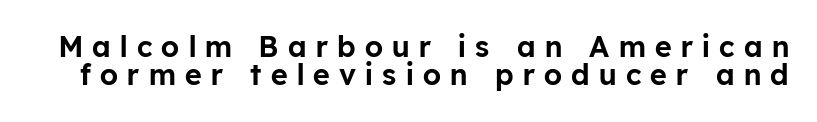
Rule under the text: the space is simply empty. The type family on display is of the sans-serif kind. The typography opts for an upright posture over an oblique one. A typesetter would call this proportional, since set widths differ per character. The block of text is dense from top to bottom, with scant space between rows. Inter-character spacing is expanded well beyond the font's built-in metrics.
